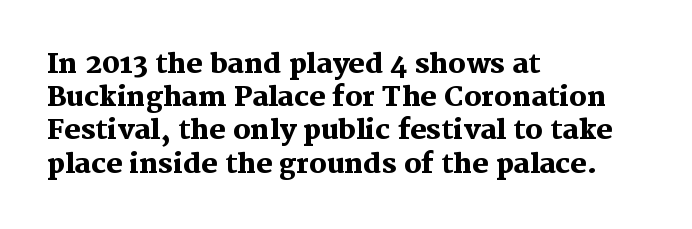
The image shows 27 px bold type, upright; set left-aligned, line spacing 1.23x, normal letter spacing, not underlined.
